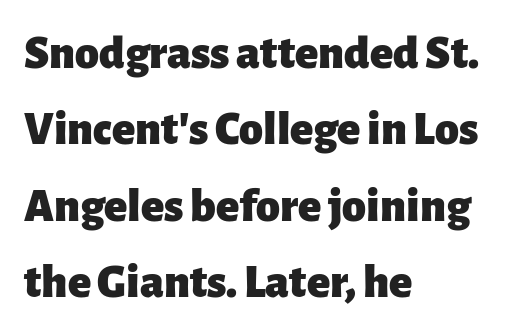
{"serif": "no", "italic": "no", "bold": "yes", "weight": "heavy", "width": "normal", "stroke_contrast": "low", "x_height": "medium", "monospaced": "no", "underline": "no", "align": "left", "line_spacing": "normal", "line_spacing_ratio": 1.59, "letter_spacing": "normal", "letter_spacing_em": 0.0, "glyph_px": 48}
